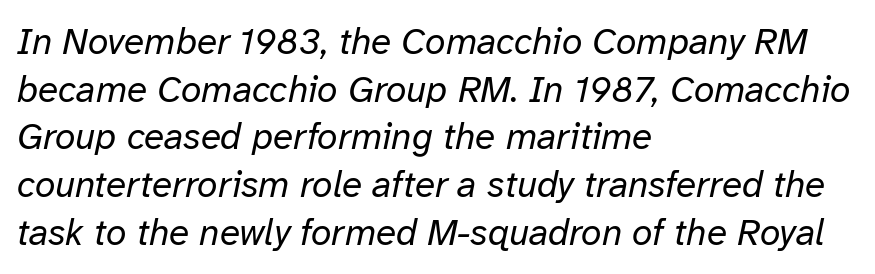
Q: Is the text bold? A: No.
Q: Is the text italic (slanted)? A: Yes, it leans right by about 12 degrees.
Q: Is the text underlined? A: No.
Q: How is the paragraph aligned? A: Left-aligned.
Q: Is the spacing between letters normal or unusually wide? A: Normal.
Q: Is the spacing between lines tight, normal or loose? A: Normal.
Q: Width (condensed, normal, or wide)? A: Normal.
Q: Stroke contrast? A: Low.
Q: x-height? A: Medium.
Q: Monospaced? A: No.
